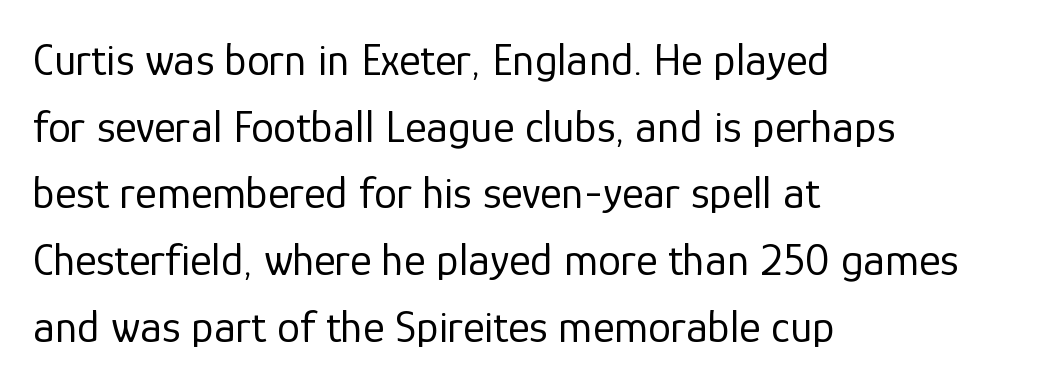
Q: Is the text bold? A: No.
Q: Is the text italic (slanted)? A: No, it is upright.
Q: Is the typeface a serif or a sans-serif typeface? A: Sans-serif.
Q: Is the text underlined? A: No.
Q: How is the paragraph aligned? A: Left-aligned.
Q: Is the spacing between letters normal or unusually wide? A: Normal.
Q: Is the spacing between lines tight, normal or loose? A: Normal.
Q: Width (condensed, normal, or wide)? A: Normal.
Q: Stroke contrast? A: Low.
Q: x-height? A: Medium.
Q: Monospaced? A: No.
